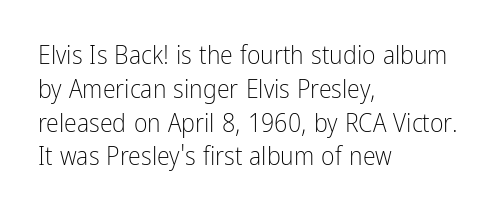
Descenders are the only things crossing below the line. Vertical strokes here are truly vertical. Compared with typical paragraphs, the rows here are spaced about the same. The setting favours the left margin, as ordinary paragraphs usually do.
